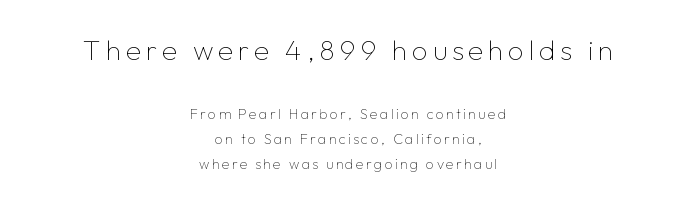
The image shows 28 px thin sans-serif type, upright; set centered, line spacing 1.8x, not underlined; the first (top) block is 2.0x larger; low stroke contrast and a medium x-height.
